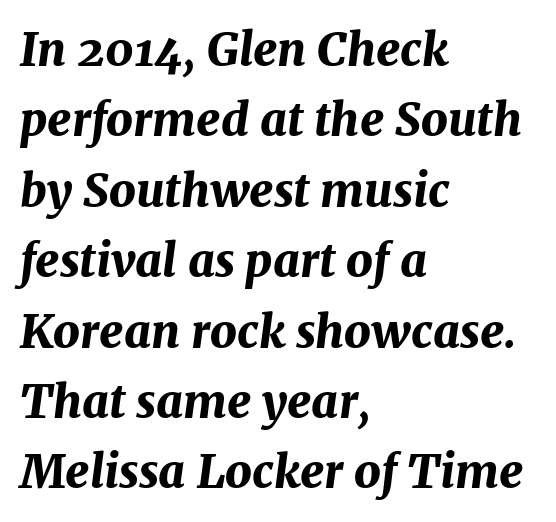
{"italic": "yes", "lean": "right", "slant_degrees": 7, "bold": "yes", "weight": "bold", "width": "normal", "stroke_contrast": "medium", "x_height": "medium", "monospaced": "no", "underline": "no", "align": "left", "line_spacing": "normal", "line_spacing_ratio": 1.53, "letter_spacing": "normal", "letter_spacing_em": 0.0, "glyph_px": 46}
